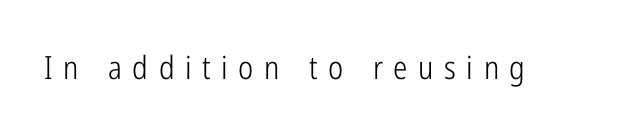
Q: Is the text bold? A: No.
Q: Is the text italic (slanted)? A: No, it is upright.
Q: Is the typeface a serif or a sans-serif typeface? A: Sans-serif.
Q: Is the text underlined? A: No.
Q: Is the spacing between letters normal or unusually wide? A: Unusually wide.
Q: Width (condensed, normal, or wide)? A: Condensed.
Q: Stroke contrast? A: Low.
Q: x-height? A: Medium.
Q: Monospaced? A: No.
